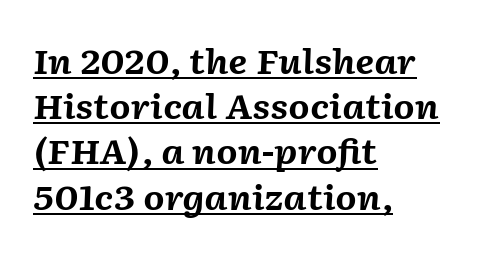
Notice how the passage keeps a crisp vertical edge on the left only. The face used here has the dense, thick strokes of a bold. Short note: letters normally spaced. What's the leading like? Ordinary, nothing unusual.
